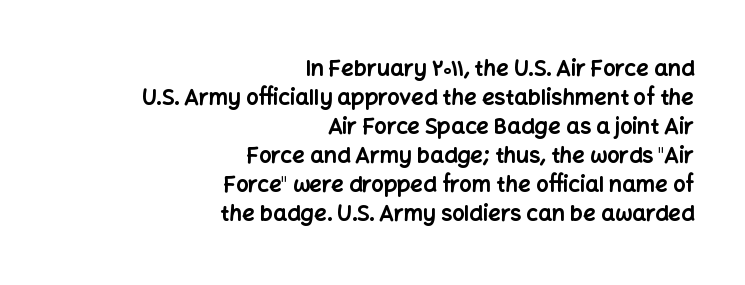
Q: Is the text bold? A: Yes.
Q: Is the text italic (slanted)? A: No, it is upright.
Q: Is the text underlined? A: No.
Q: How is the paragraph aligned? A: Right-aligned.
Q: Is the spacing between letters normal or unusually wide? A: Normal.
Q: Is the spacing between lines tight, normal or loose? A: Normal.
